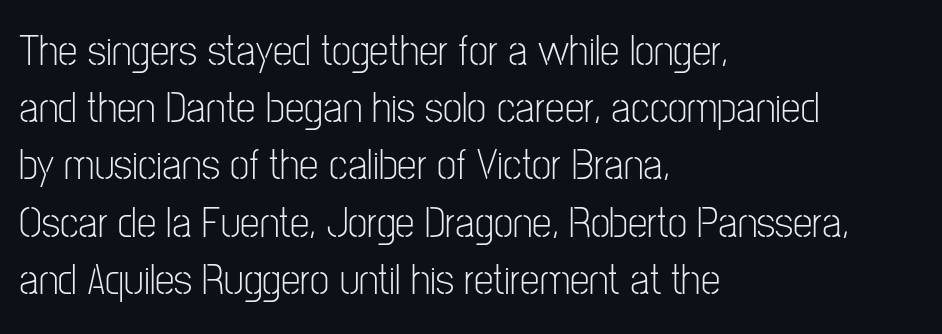
The image shows 44 px light, condensed sans-serif type, upright; set left-aligned, normal line spacing (1.3x), normal letter spacing, not underlined; low stroke contrast and a medium x-height.
